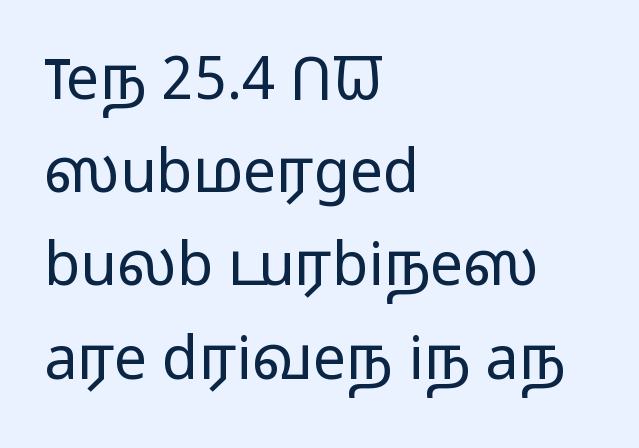
Q: Is the text bold? A: No.
Q: Is the text italic (slanted)? A: No, it is upright.
Q: Is the typeface a serif or a sans-serif typeface? A: Sans-serif.
Q: Is the text underlined? A: No.
Q: How is the paragraph aligned? A: Left-aligned.
Q: Is the spacing between letters normal or unusually wide? A: Normal.
Q: Is the spacing between lines tight, normal or loose? A: Normal.
Q: Width (condensed, normal, or wide)? A: Wide.
Q: Stroke contrast? A: Low.
Q: x-height? A: Medium.
Q: Monospaced? A: No.
